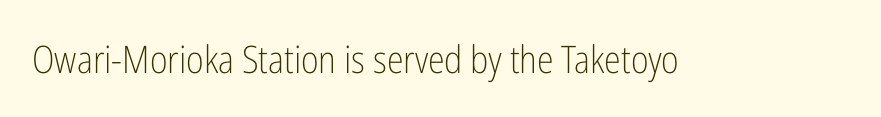
Q: Is the text bold? A: No.
Q: Is the text italic (slanted)? A: No, it is upright.
Q: Is the typeface a serif or a sans-serif typeface? A: Sans-serif.
Q: Is the text underlined? A: No.
Q: Is the spacing between letters normal or unusually wide? A: Normal.
Q: Width (condensed, normal, or wide)? A: Condensed.
Q: Stroke contrast? A: Low.
Q: x-height? A: Medium.
Q: Monospaced? A: No.
